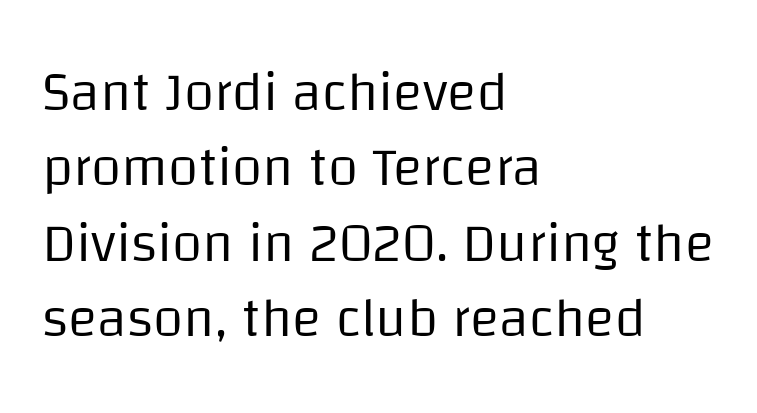
The image shows 55 px regular-weight sans-serif type, upright; set left-aligned, normal line spacing (1.37x), normal letter spacing, not underlined; low stroke contrast and a large x-height.
